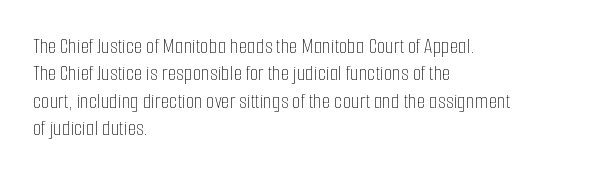
Rendered with straight, roman letterforms. Weight: not bold — regular or lighter. Words appear dense and cohesive because spacing is normal. Horizontal alignment here is leftward, the default for most running prose. A clean baseline with only descenders dipping below it.
